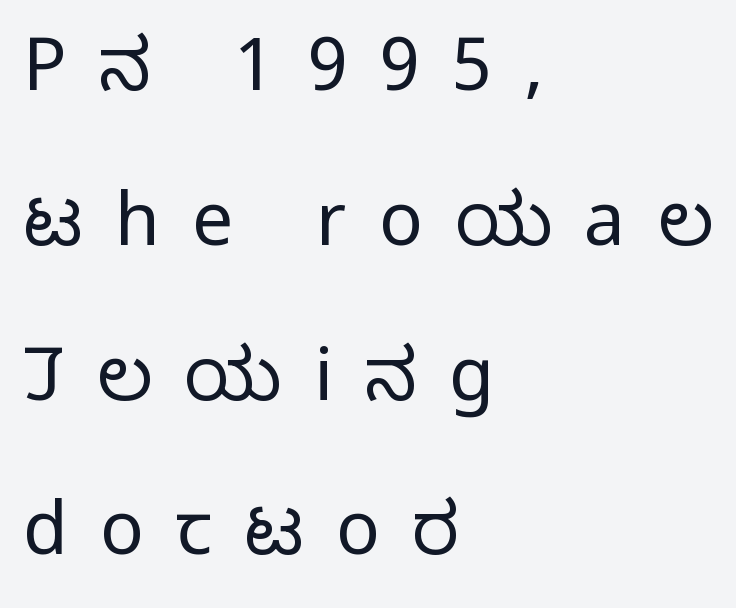
{"serif": "no", "italic": "no", "bold": "no", "weight": "regular", "width": "condensed", "stroke_contrast": "low", "x_height": "large", "monospaced": "no", "underline": "no", "align": "left", "line_spacing": "loose", "line_spacing_ratio": 2.12, "letter_spacing": "wide", "letter_spacing_em": 0.44, "glyph_px": 73}
